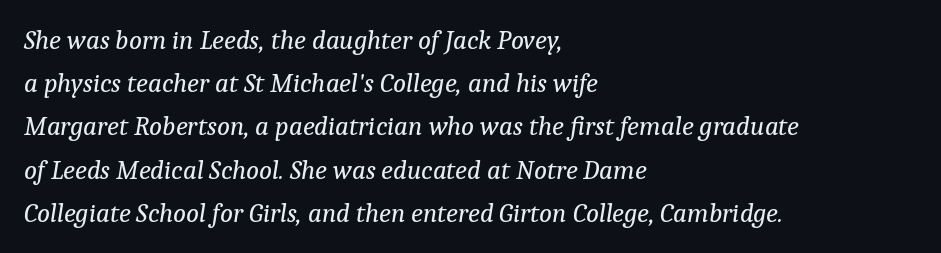
When letters slant like this, we call the style italic. Is the letter spacing exaggerated? No — it looks like the ordinary default. Line starts are locked; line ends wander. Baseline-to-baseline distance is the conventional proportion of letter height. Check under the words: just untouched page.
